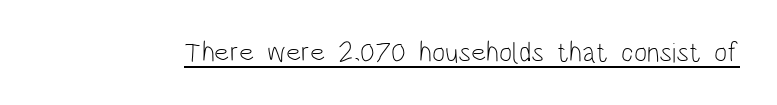
Emphasis is given by a line drawn under the lettering. The type sits square on the baseline with zero lean. What stands out about the letter spacing? Nothing — it is the standard amount. Do the characters align in a grid? No, the font is proportional. Stroke mass is kept to a normal reading level or below. The face used here is a sans, in the tradition of grotesques and geometrics.
